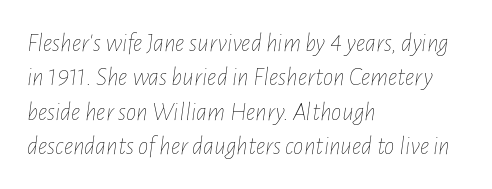
Typeset ragged right — the left edge is the straight one. The space directly below the letters is spotless. Compared with ordinary roman type, these characters are visibly tilted. The weight tops out at a normal text grade. Line spacing here is normal. What stands out about the letter spacing? Nothing — it is the standard amount.
